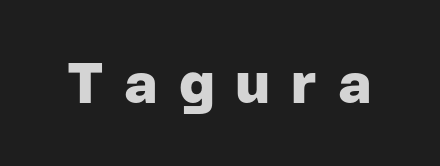
Q: Is the text bold? A: Yes.
Q: Is the text italic (slanted)? A: No, it is upright.
Q: Is the typeface a serif or a sans-serif typeface? A: Sans-serif.
Q: Is the text underlined? A: No.
Q: Is the spacing between letters normal or unusually wide? A: Unusually wide.
Q: Width (condensed, normal, or wide)? A: Normal.
Q: Stroke contrast? A: Low.
Q: x-height? A: Medium.
Q: Monospaced? A: No.
